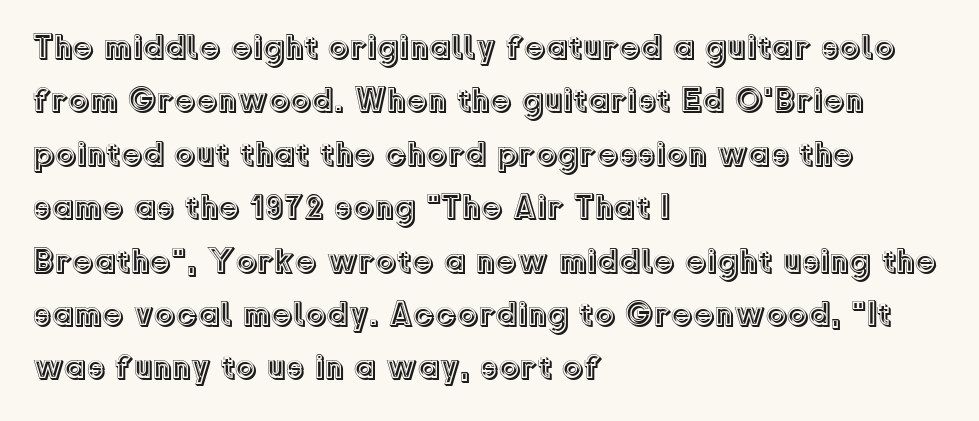
Each letter keeps its own natural width here, so spacing adapts to shape. The paragraph has a hard left edge and a soft right edge. Nothing unusual about the tracking: characters are spaced as the font intends. Plain, unruled lines of type. The font's upright variant was chosen for this text. This sample keeps an unexceptional amount of space between lines.
